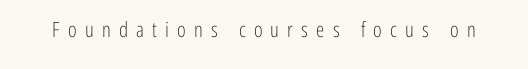
Q: Is the text bold? A: No.
Q: Is the text italic (slanted)? A: No, it is upright.
Q: Is the text underlined? A: No.
Q: Is the spacing between letters normal or unusually wide? A: Unusually wide.
